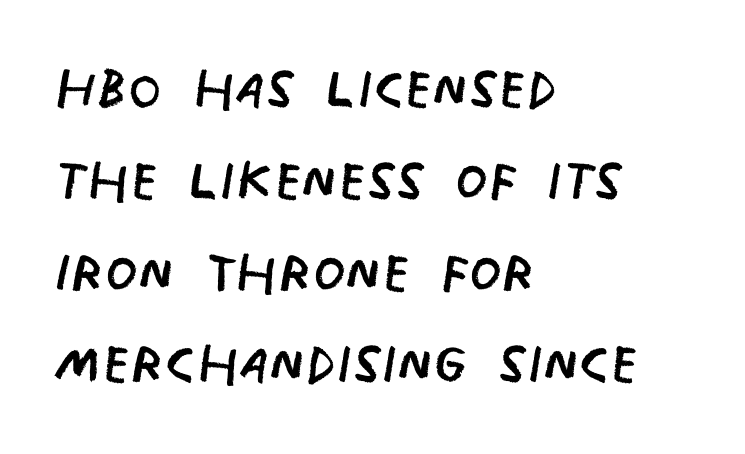
{"serif": "no", "bold": "no", "weight": "regular", "width": "condensed", "stroke_contrast": "low", "x_height": "large", "monospaced": "no", "underline": "no", "align": "left", "line_spacing_ratio": 1.24, "letter_spacing": "normal", "letter_spacing_em": 0.0, "glyph_px": 74}
